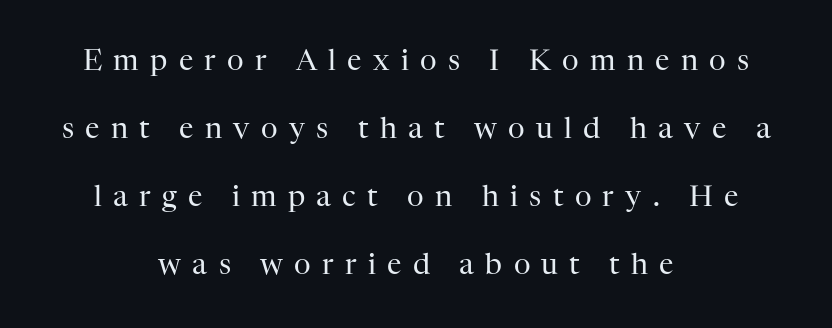
The image shows 29 px regular-weight serif type, upright; set centered, loose line spacing (2.34x), unusually wide letter spacing (+0.39 em), not underlined; high stroke contrast and a medium x-height.
